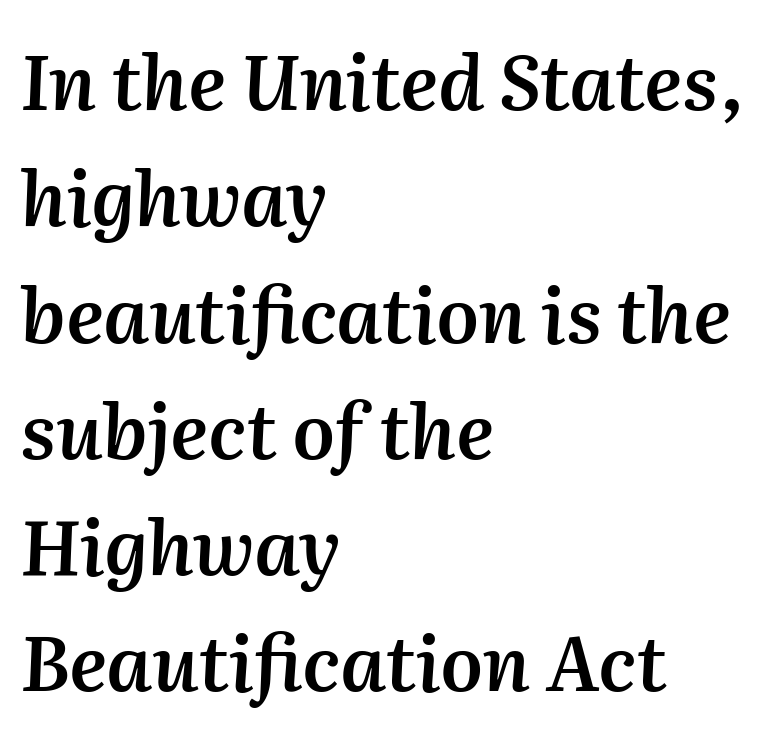
Horizontal alignment here is leftward, the default for most running prose. This sample has the flowing, uneven cadence of proportional lettering. Clear beneath every line of the passage. The font is running at a semibold setting, under full bold.
